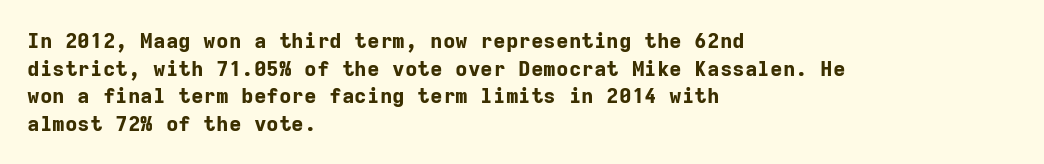
Q: Is the text bold? A: Yes.
Q: Is the text italic (slanted)? A: No, it is upright.
Q: Is the text underlined? A: No.
Q: How is the paragraph aligned? A: Left-aligned.
Q: Is the spacing between letters normal or unusually wide? A: Normal.
Q: Is the spacing between lines tight, normal or loose? A: Normal.
